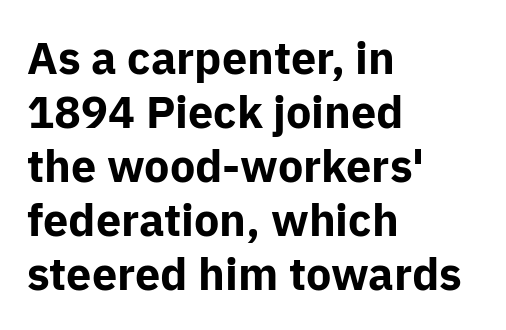
Q: Is the text bold? A: Yes.
Q: Is the text italic (slanted)? A: No, it is upright.
Q: Is the typeface a serif or a sans-serif typeface? A: Sans-serif.
Q: Is the text underlined? A: No.
Q: How is the paragraph aligned? A: Left-aligned.
Q: Is the spacing between letters normal or unusually wide? A: Normal.
Q: Width (condensed, normal, or wide)? A: Normal.
Q: Stroke contrast? A: Low.
Q: x-height? A: Medium.
Q: Monospaced? A: No.
